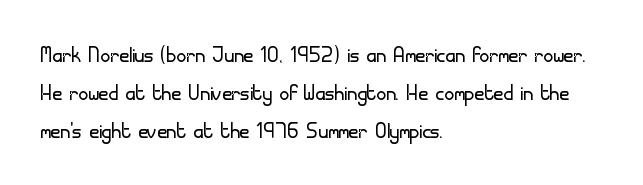
The designer left line spacing at the default. A classic flush-left, rag-right setting is used for this passage. The font sits on the lighter half of the weight spectrum, regular included. The letters stand straight up with perfectly vertical stems. No word sits above an underline.
